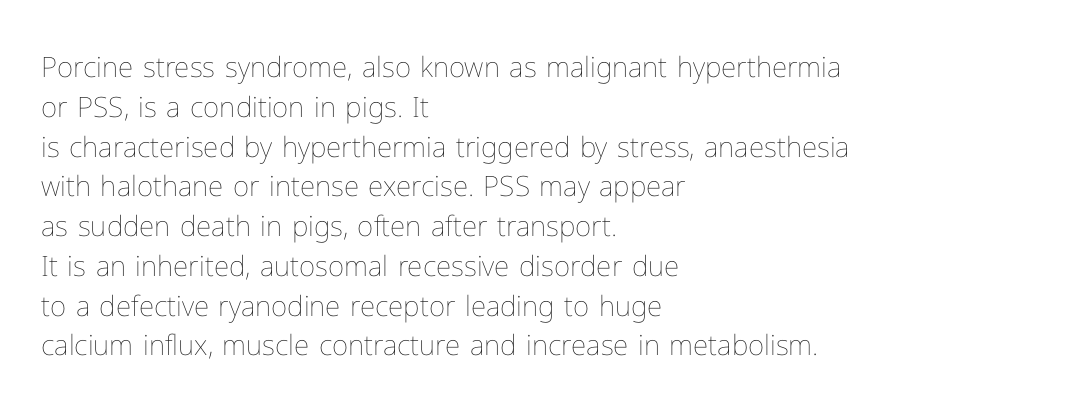
The image shows 28 px thin type, upright; set left-aligned, normal line spacing (1.42x), normal letter spacing, not underlined; low stroke contrast and a medium x-height.
